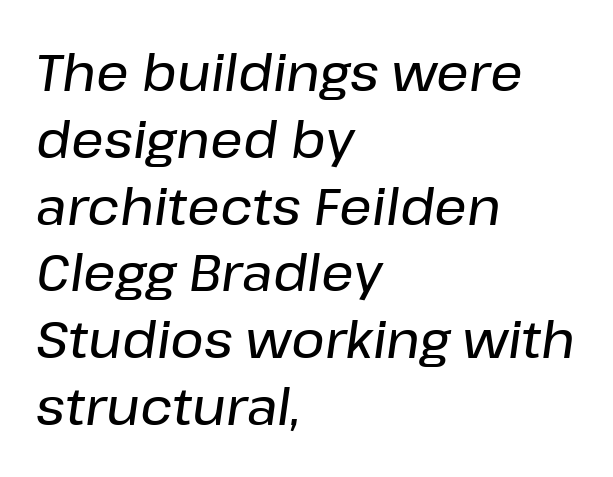
{"italic": "yes", "lean": "right", "slant_degrees": 8, "width": "normal", "stroke_contrast": "low", "x_height": "medium", "monospaced": "no", "underline": "no", "align": "left", "line_spacing": "normal", "line_spacing_ratio": 1.31, "letter_spacing": "normal", "letter_spacing_em": 0.0, "glyph_px": 51}
